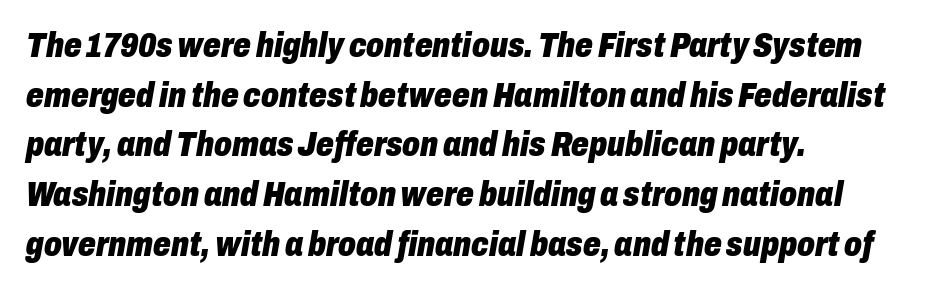
{"italic": "yes", "lean": "right", "slant_degrees": 10, "bold": "yes", "weight": "heavy", "width": "condensed", "stroke_contrast": "low", "x_height": "medium", "monospaced": "no", "underline": "no", "align": "left", "line_spacing": "normal", "line_spacing_ratio": 1.42, "letter_spacing": "normal", "letter_spacing_em": 0.0, "glyph_px": 35}
